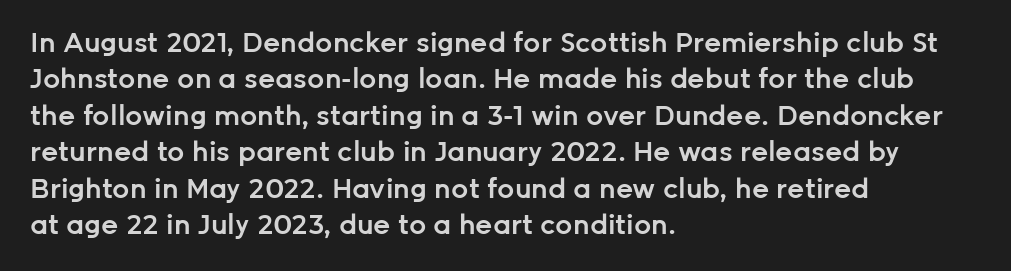
{"italic": "no", "bold": "semi", "underline": "no", "align": "left", "line_spacing": "normal", "line_spacing_ratio": 1.35, "letter_spacing": "normal", "letter_spacing_em": 0.0, "glyph_px": 27}
